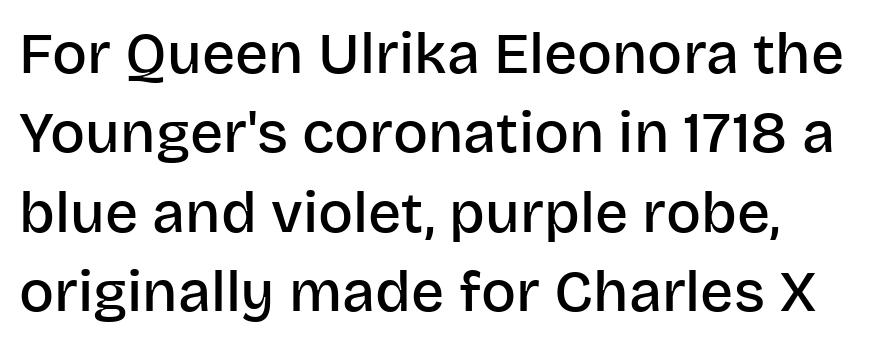
The image shows 58 px semibold sans-serif type, upright; set left-aligned, normal line spacing (1.37x), normal letter spacing, not underlined; low stroke contrast and a large x-height.
